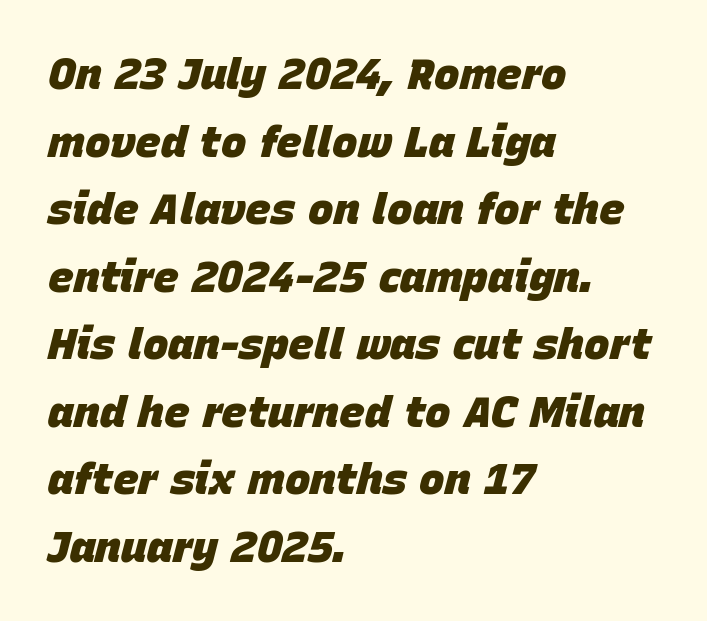
Q: Is the text bold? A: Yes.
Q: Is the text italic (slanted)? A: Yes, it leans right by about 15 degrees.
Q: Is the text underlined? A: No.
Q: How is the paragraph aligned? A: Left-aligned.
Q: Is the spacing between letters normal or unusually wide? A: Normal.
Q: Is the spacing between lines tight, normal or loose? A: Normal.
Q: Width (condensed, normal, or wide)? A: Normal.
Q: Stroke contrast? A: Low.
Q: x-height? A: Large.
Q: Monospaced? A: No.
